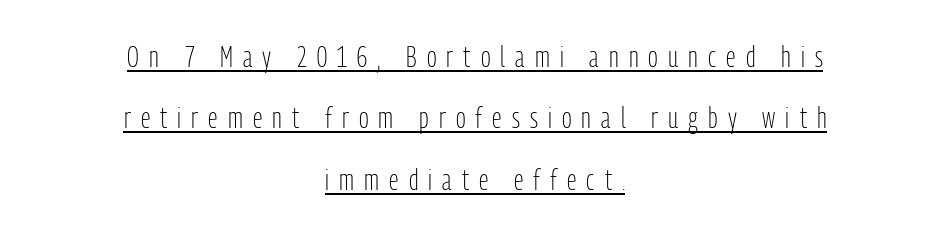
{"serif": "no", "italic": "no", "bold": "no", "weight": "light", "width": "condensed", "stroke_contrast": "low", "x_height": "medium", "monospaced": "no", "underline": "yes", "align": "center", "line_spacing": "loose", "line_spacing_ratio": 2.12, "letter_spacing": "wide", "letter_spacing_em": 0.35, "glyph_px": 29}
